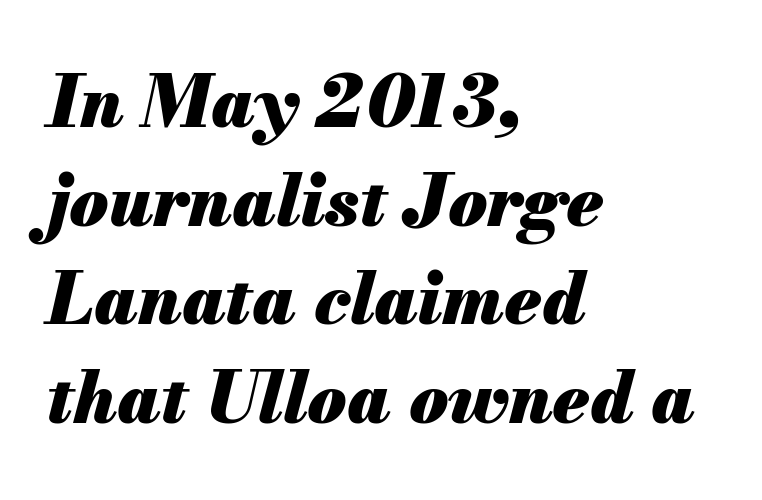
The image shows 71 px heavy type, italic (leaning right); set left-aligned, normal line spacing (1.39x), normal letter spacing, not underlined; medium stroke contrast and a small x-height.
